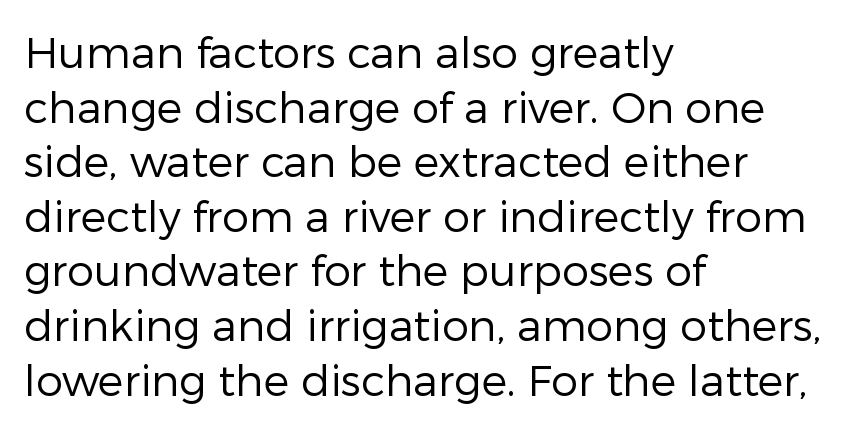
Q: Is the text bold? A: No.
Q: Is the text italic (slanted)? A: No, it is upright.
Q: Is the typeface a serif or a sans-serif typeface? A: Sans-serif.
Q: Is the text underlined? A: No.
Q: How is the paragraph aligned? A: Left-aligned.
Q: Is the spacing between letters normal or unusually wide? A: Normal.
Q: Is the spacing between lines tight, normal or loose? A: Normal.
Q: Width (condensed, normal, or wide)? A: Normal.
Q: Stroke contrast? A: Low.
Q: x-height? A: Medium.
Q: Monospaced? A: No.
